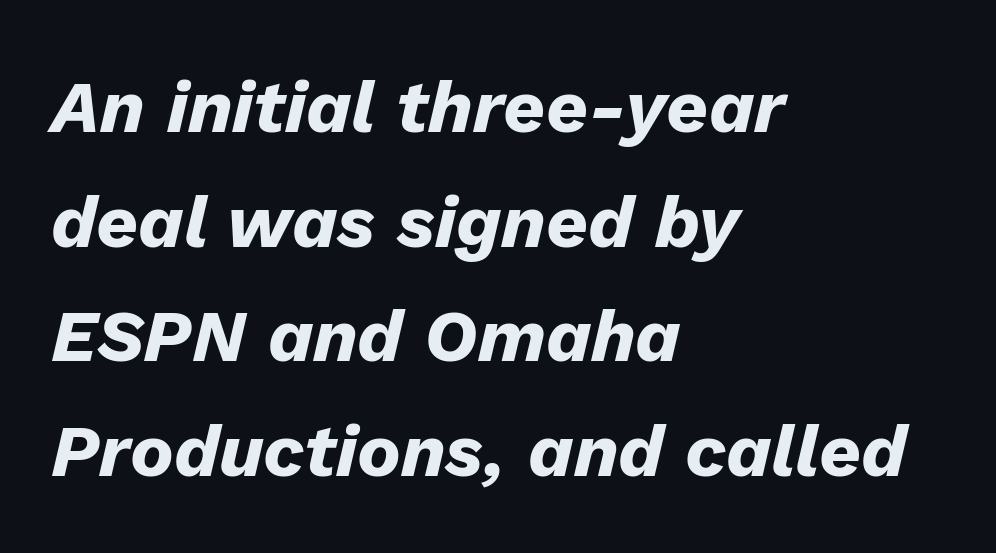
{"italic": "yes", "lean": "right", "slant_degrees": 13, "bold": "yes", "weight": "heavy", "width": "normal", "stroke_contrast": "low", "x_height": "medium", "monospaced": "no", "underline": "no", "align": "left", "line_spacing": "normal", "line_spacing_ratio": 1.57, "letter_spacing": "normal", "letter_spacing_em": 0.0, "glyph_px": 73}
